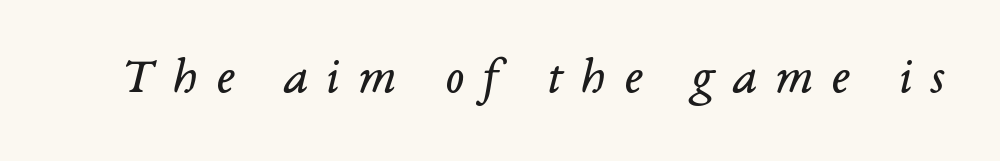
Q: Is the text bold? A: No.
Q: Is the text italic (slanted)? A: Yes, it leans right by about 14 degrees.
Q: Is the typeface a serif or a sans-serif typeface? A: Serif.
Q: Is the text underlined? A: No.
Q: Is the spacing between letters normal or unusually wide? A: Unusually wide.
Q: Width (condensed, normal, or wide)? A: Normal.
Q: Stroke contrast? A: Low.
Q: x-height? A: Medium.
Q: Monospaced? A: No.
